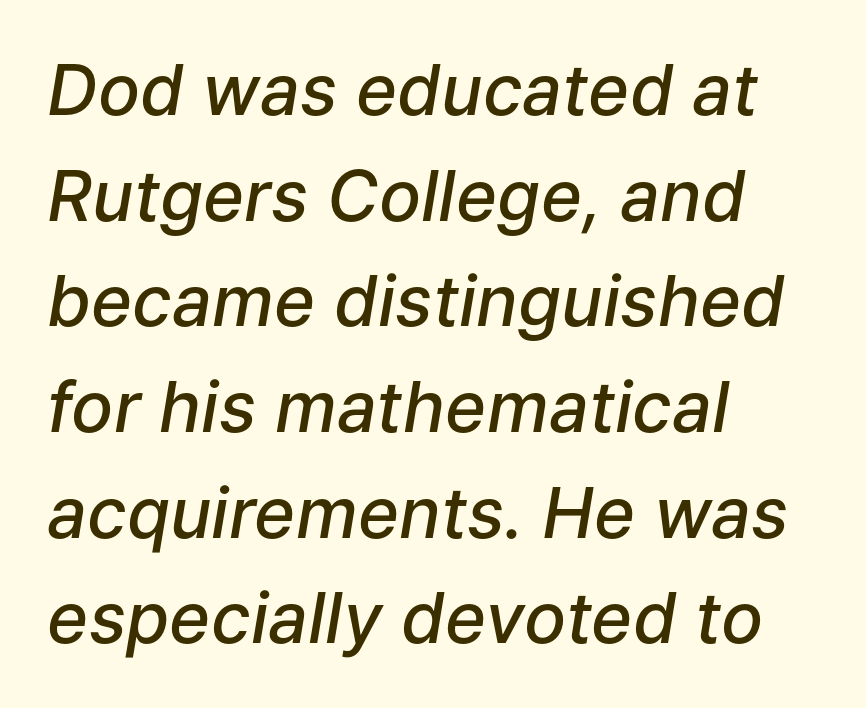
Q: Is the text bold? A: Semi-bold.
Q: Is the text italic (slanted)? A: Yes, it leans right by about 9 degrees.
Q: Is the text underlined? A: No.
Q: How is the paragraph aligned? A: Left-aligned.
Q: Is the spacing between letters normal or unusually wide? A: Normal.
Q: Is the spacing between lines tight, normal or loose? A: Normal.
Q: Width (condensed, normal, or wide)? A: Normal.
Q: Stroke contrast? A: Low.
Q: x-height? A: Medium.
Q: Monospaced? A: No.
